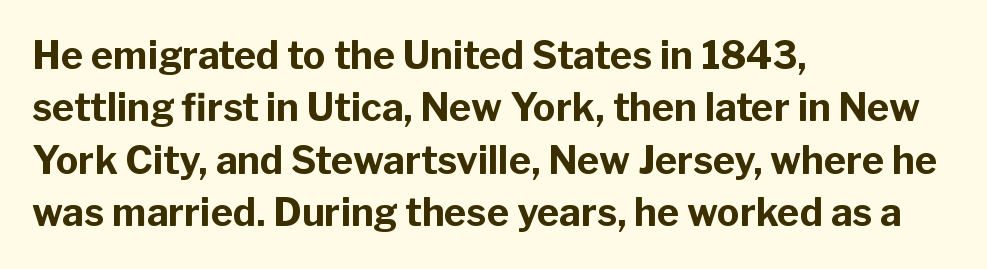
The image shows 38 px bold sans-serif type, upright; set left-aligned, normal line spacing (1.38x), normal letter spacing, not underlined; low stroke contrast and a medium x-height.
